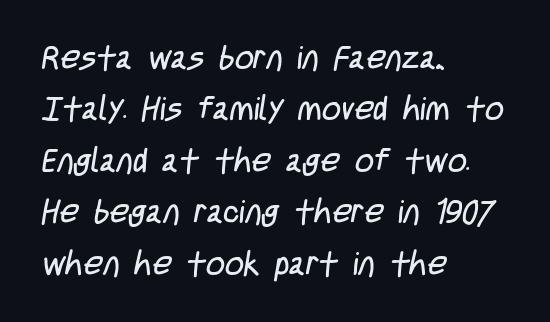
Do the characters align in a grid? No, the font is proportional. Between one letter and the next there's only the usual sliver of space. The rendering shows plain stroke endings on the letterforms — a sans-serif design. The leading is moderate, giving the passage an even texture. The passage shown is not underscored anywhere.
